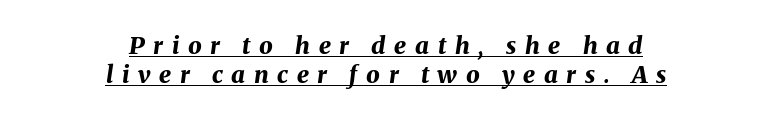
Q: Is the text bold? A: Yes.
Q: Is the text italic (slanted)? A: Yes, it leans right by about 8 degrees.
Q: Is the text underlined? A: Yes.
Q: How is the paragraph aligned? A: Centered.
Q: Is the spacing between letters normal or unusually wide? A: Unusually wide.
